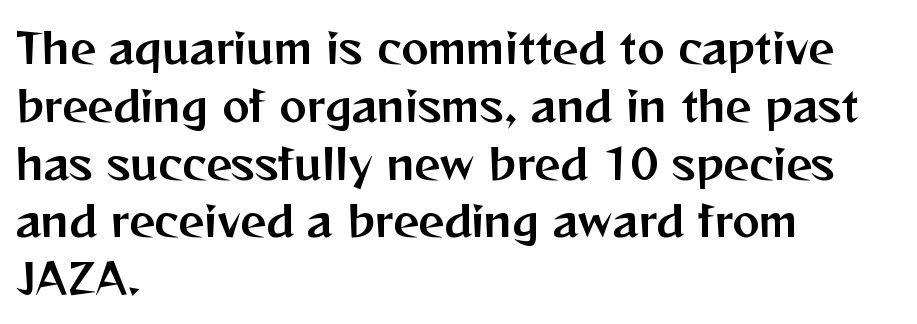
If you drew a line through each stem, it would be perfectly vertical. Spacing verdict: proportional, widths tailored to each character. You can tell from the bare stems that sans-serif type was used. Vertical spacing — default. Anything drawn beneath the words? Only blank space.
